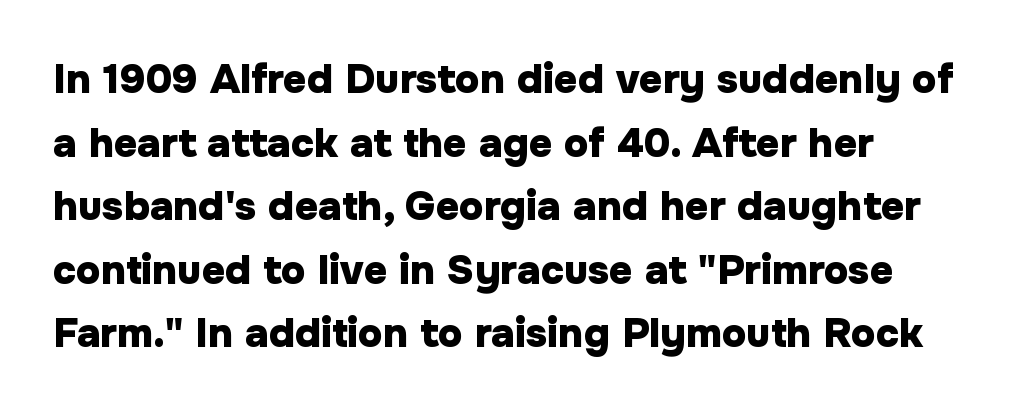
Q: Is the text bold? A: Yes.
Q: Is the text italic (slanted)? A: No, it is upright.
Q: Is the typeface a serif or a sans-serif typeface? A: Sans-serif.
Q: Is the text underlined? A: No.
Q: Is the spacing between letters normal or unusually wide? A: Normal.
Q: Is the spacing between lines tight, normal or loose? A: Normal.
Q: Width (condensed, normal, or wide)? A: Normal.
Q: Stroke contrast? A: Low.
Q: x-height? A: Medium.
Q: Monospaced? A: No.
